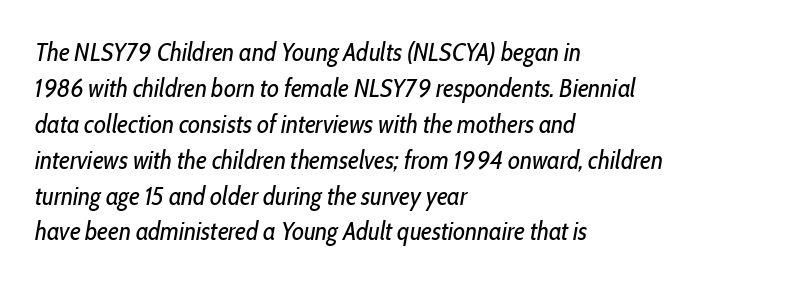
{"italic": "yes", "lean": "right", "slant_degrees": 10, "bold": "no", "underline": "no", "align": "left", "line_spacing": "normal", "line_spacing_ratio": 1.38, "letter_spacing": "normal", "letter_spacing_em": 0.0, "glyph_px": 26}
